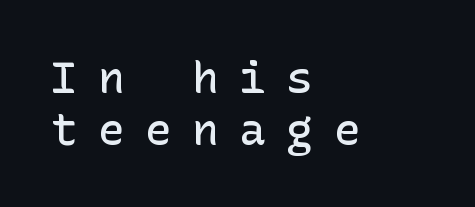
Glyph-to-glyph distance is far greater than everyday printed text. The passage shown is semibold, sitting just below true bold. Grotesque or geometric, the face here clearly has no serifs. Line starts are locked; line ends wander.
